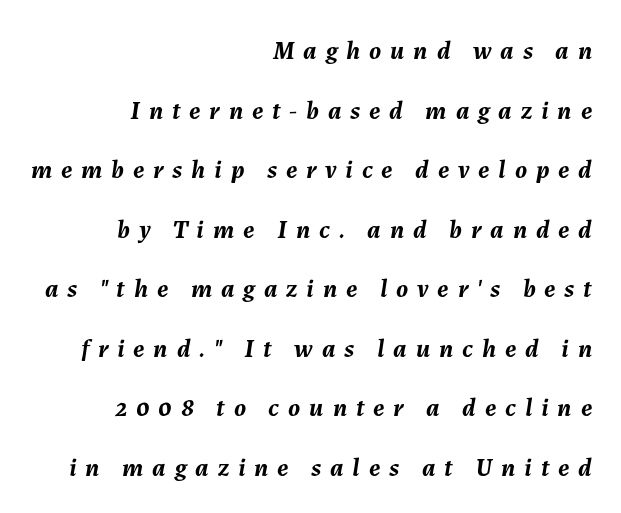
The strip under each line holds only bare page. An italicized treatment has been applied to the whole sample. Bold? Absolutely — the strokes are thick and heavy. The line texture is sparse and dotted thanks to wide tracking. Notice how the passage keeps a crisp vertical edge on the right only. Airy leading.
